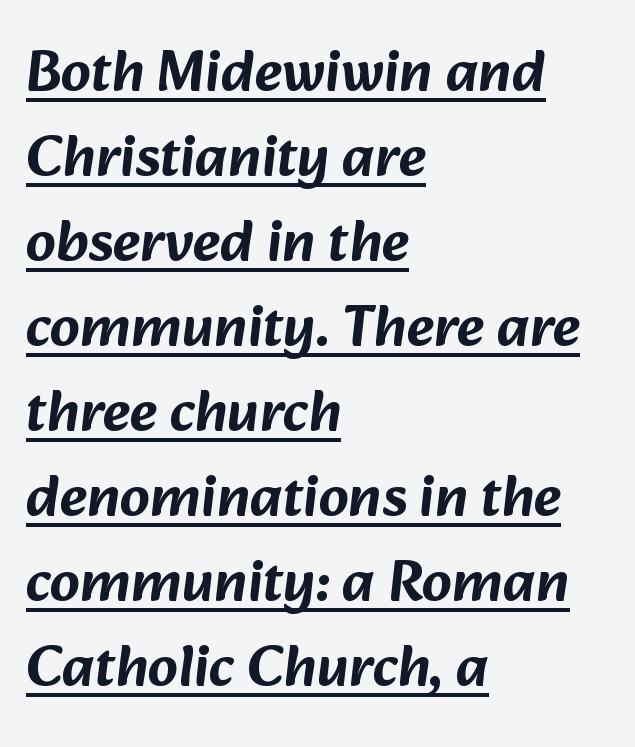
The image shows 59 px sans-serif type; set left-aligned, normal line spacing (1.44x), normal letter spacing, underlined; low stroke contrast and a medium x-height.
